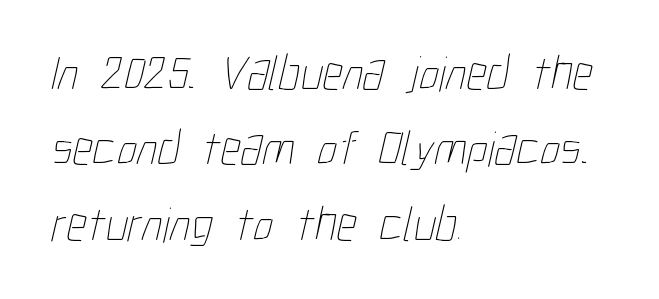
The passage shown stacks its lines at a standard gap. Each letter keeps its own natural width here, so spacing adapts to shape. All the whitespace from short lines collects on the right. Clear beneath every line of the passage.
